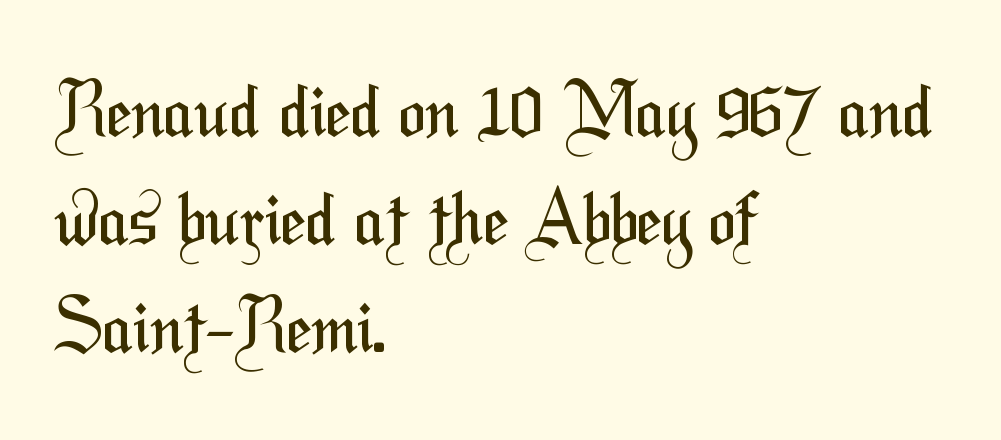
{"serif": "no", "bold": "no", "weight": "regular", "width": "condensed", "stroke_contrast": "medium", "x_height": "medium", "monospaced": "no", "underline": "no", "align": "left", "line_spacing": "normal", "line_spacing_ratio": 1.5, "letter_spacing": "normal", "letter_spacing_em": 0.0, "glyph_px": 72}
